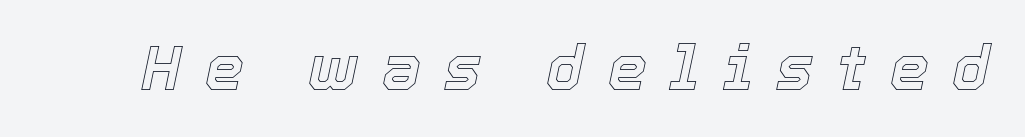
Q: Is the text italic (slanted)? A: Yes, it leans right by about 12 degrees.
Q: Is the text underlined? A: No.
Q: Is the spacing between letters normal or unusually wide? A: Unusually wide.
Q: Width (condensed, normal, or wide)? A: Normal.
Q: x-height? A: Medium.
Q: Monospaced? A: No.
